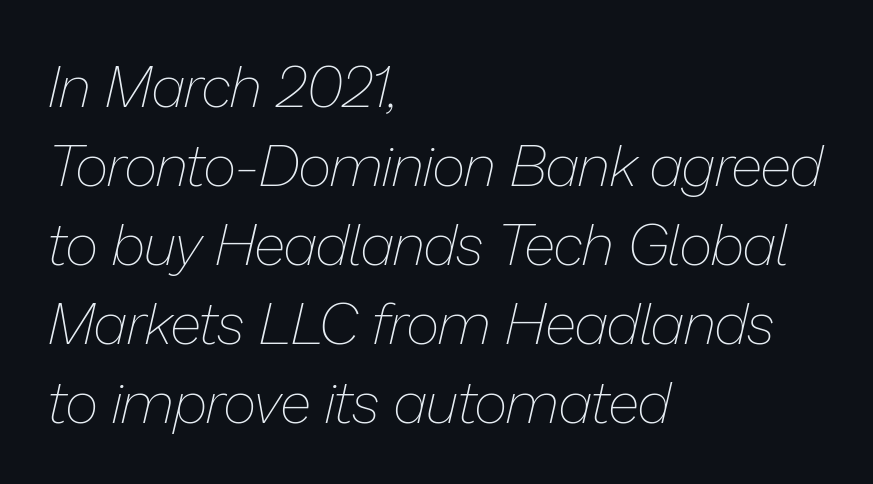
Bare-footed words on every line. The line texture is even and compact thanks to regular tracking. In terms of leading, this rendering sits right in the middle. Casual observation: everything's shoved over to the left. The glyphs look as if they've been sheared to an angle. On a weight scale, this lands at 450 or below.
